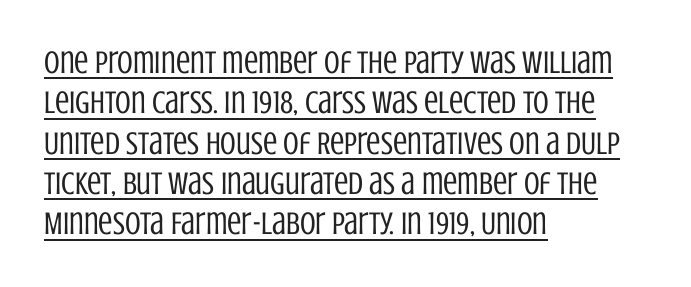
The image shows 32 px regular-weight, condensed sans-serif type, upright; set left-aligned, normal line spacing (1.26x), normal letter spacing, underlined; low stroke contrast and a large x-height.
